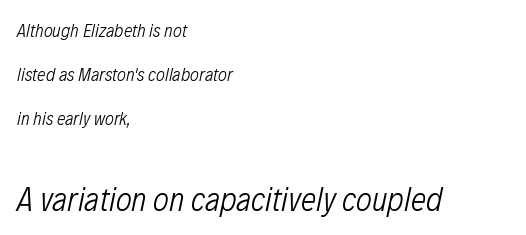
Q: Is the text bold? A: No.
Q: Is the text italic (slanted)? A: Yes, it leans right by about 12 degrees.
Q: Is the text underlined? A: No.
Q: How is the paragraph aligned? A: Left-aligned.
Q: Is the spacing between letters normal or unusually wide? A: Normal.
Q: Is the spacing between lines tight, normal or loose? A: Loose.
Q: Which block of text is set in a larger size, the first (top) or the second (bottom)? A: The second (bottom) one.
Q: Width (condensed, normal, or wide)? A: Condensed.
Q: Stroke contrast? A: Low.
Q: x-height? A: Medium.
Q: Monospaced? A: No.
